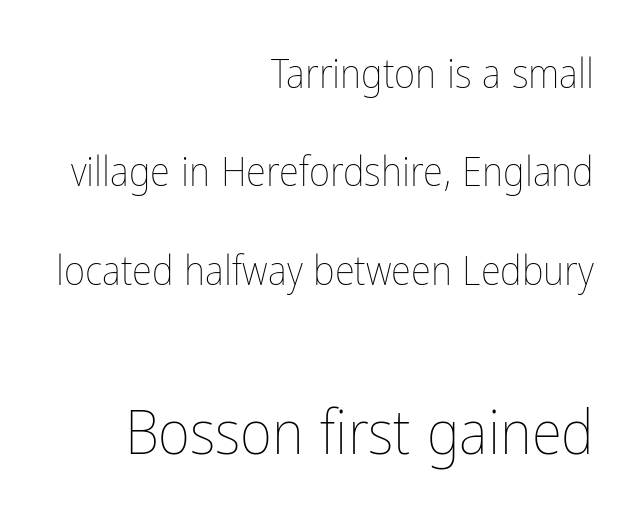
{"italic": "no", "bold": "no", "weight": "thin", "width": "condensed", "stroke_contrast": "low", "x_height": "medium", "monospaced": "no", "underline": "no", "align": "right", "line_spacing": "loose", "line_spacing_ratio": 2.4, "letter_spacing": "normal", "letter_spacing_em": 0.0, "larger_block": "second", "size_ratio": 1.51, "glyph_px": 62}
